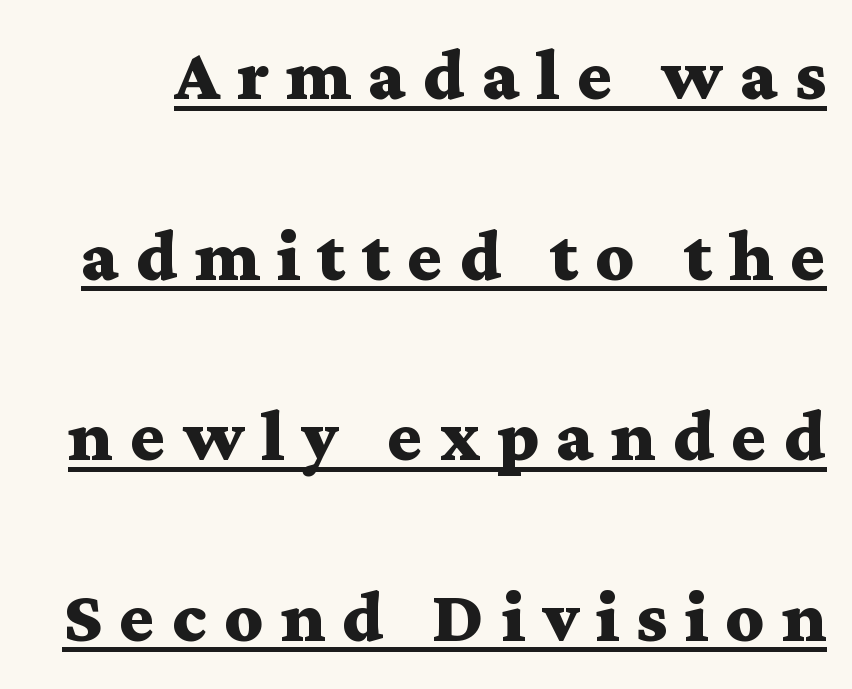
The font is running at its bold setting. The letters stand straight up with perfectly vertical stems. The rendering shows small feet on the letterforms — a serif design. Here the designer chose a conventional face with non-uniform glyph widths.
